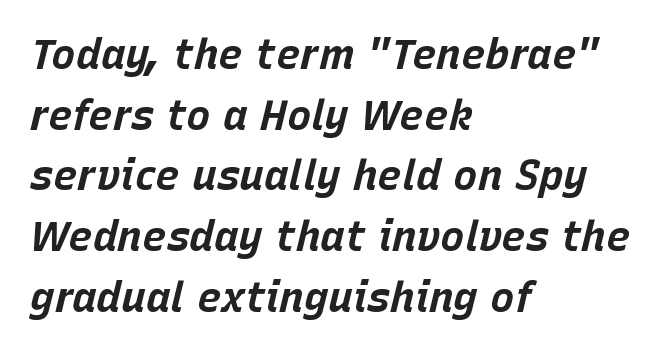
Q: Is the text bold? A: Yes.
Q: Is the text italic (slanted)? A: Yes, it leans right by about 15 degrees.
Q: Is the text underlined? A: No.
Q: How is the paragraph aligned? A: Left-aligned.
Q: Is the spacing between letters normal or unusually wide? A: Normal.
Q: Is the spacing between lines tight, normal or loose? A: Normal.
Q: Width (condensed, normal, or wide)? A: Normal.
Q: Stroke contrast? A: Low.
Q: x-height? A: Large.
Q: Monospaced? A: No.
